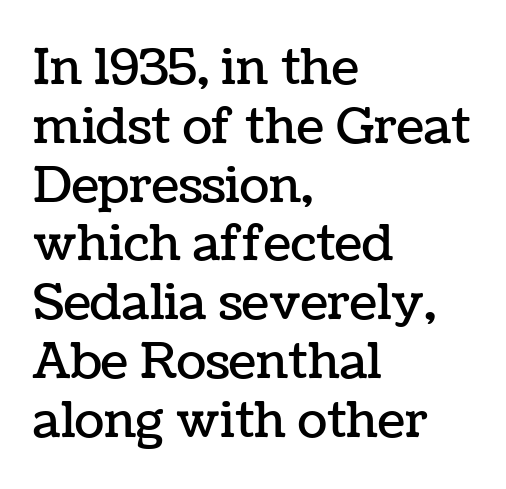
Q: Is the text italic (slanted)? A: No, it is upright.
Q: Is the text underlined? A: No.
Q: How is the paragraph aligned? A: Left-aligned.
Q: Is the spacing between letters normal or unusually wide? A: Normal.
Q: Width (condensed, normal, or wide)? A: Normal.
Q: Stroke contrast? A: Low.
Q: x-height? A: Medium.
Q: Monospaced? A: No.
